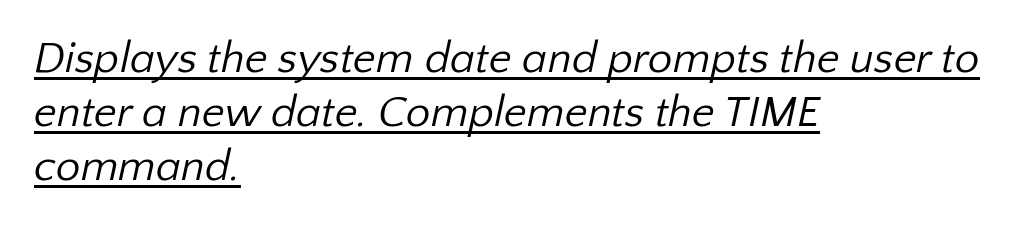
Q: Is the text bold? A: No.
Q: Is the typeface a serif or a sans-serif typeface? A: Sans-serif.
Q: Is the text underlined? A: Yes.
Q: How is the paragraph aligned? A: Left-aligned.
Q: Is the spacing between letters normal or unusually wide? A: Normal.
Q: Width (condensed, normal, or wide)? A: Normal.
Q: Stroke contrast? A: Low.
Q: x-height? A: Medium.
Q: Monospaced? A: No.
